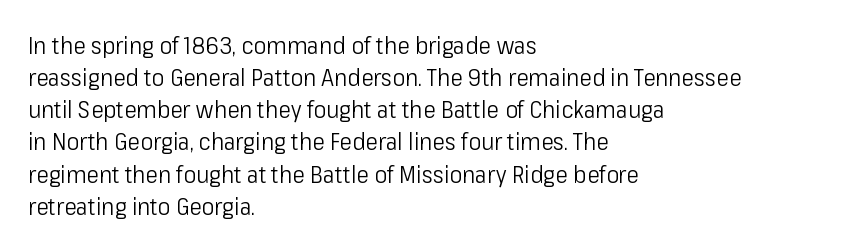
The image shows 24 px text type, upright; set left-aligned, normal line spacing (1.34x), normal letter spacing, not underlined.
